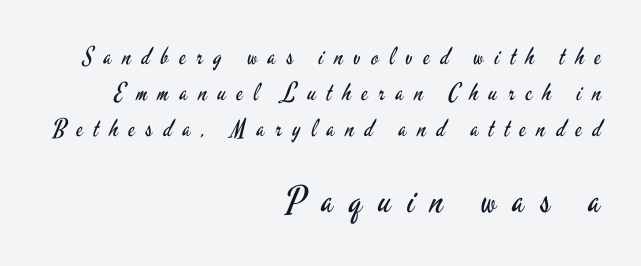
{"serif": "no", "bold": "no", "weight": "regular", "width": "condensed", "stroke_contrast": "low", "x_height": "small", "monospaced": "no", "underline": "no", "align": "right", "line_spacing": "normal", "line_spacing_ratio": 1.49, "letter_spacing": "wide", "letter_spacing_em": 0.45, "larger_block": "second", "size_ratio": 1.5, "glyph_px": 36}
